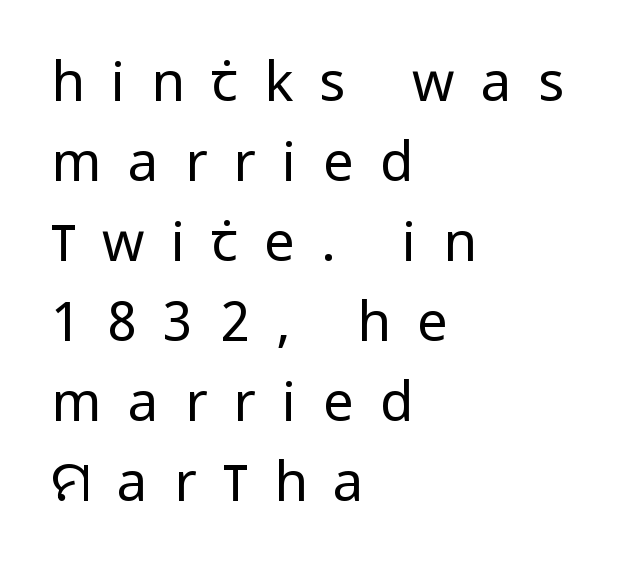
The image shows 54 px regular-weight, condensed sans-serif type, upright; set left-aligned, normal line spacing (1.48x), unusually wide letter spacing (+0.49 em), not underlined; low stroke contrast and a large x-height.
